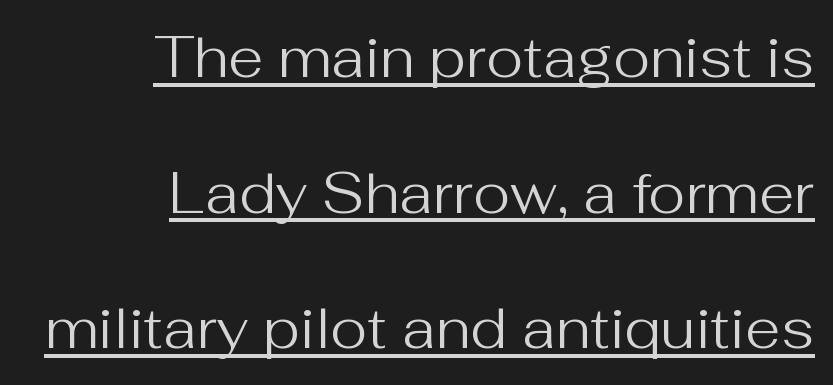
Baseline-to-baseline distance is far greater than the letter height. What stands out about the letter spacing? Nothing — it is the standard amount. Stems and bowls with no extra thickness — not bold. These lines were composed using upright roman letters. Think of a printed novel: that variable character pitch is what you see here. These lines are set flush right with a ragged left edge.
